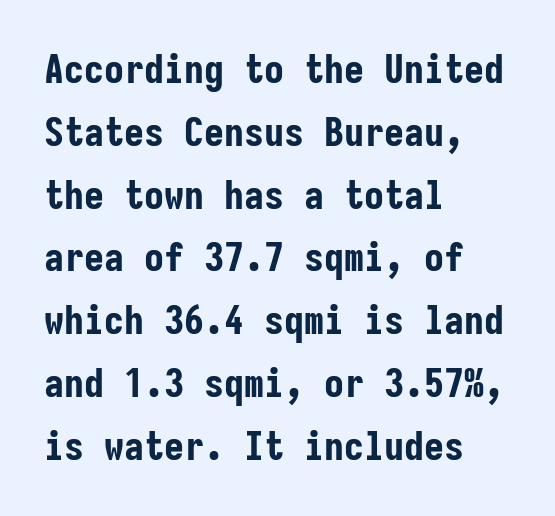
{"serif": "no", "italic": "no", "bold": "yes", "weight": "bold", "width": "condensed", "stroke_contrast": "low", "x_height": "medium", "monospaced": "yes", "underline": "no", "align": "left", "line_spacing": "normal", "line_spacing_ratio": 1.57, "letter_spacing": "normal", "letter_spacing_em": 0.0, "glyph_px": 40}
